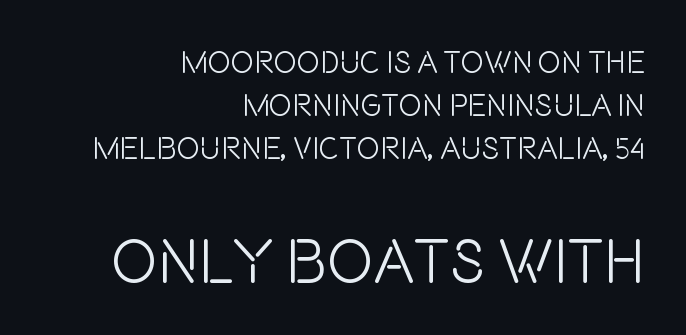
Posture: vertical. Think of a printed novel: that variable character pitch is what you see here. Evenly set lines give the paragraph a standard silhouette. Stroke thickness stays within the range of a standard reading face or lighter. Is this a sans? Yes — the strokes have no serifs.
